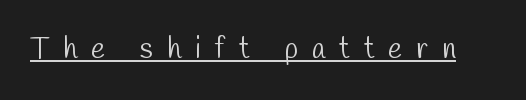
What stands out about the letter spacing? Its width — letters are far apart. Nothing heavy about these letters — not bold at all. A rule runs beneath these lines of type. You can tell from the bare stems that sans-serif type was used. Each letter keeps its own natural width here, so spacing adapts to shape.
